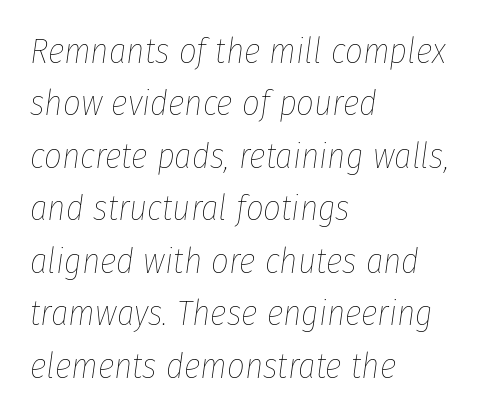
{"italic": "yes", "lean": "right", "slant_degrees": 8, "bold": "no", "weight": "thin", "width": "condensed", "stroke_contrast": "low", "x_height": "medium", "monospaced": "no", "underline": "no", "align": "left", "line_spacing": "normal", "line_spacing_ratio": 1.5, "letter_spacing": "normal", "letter_spacing_em": 0.0, "glyph_px": 35}
